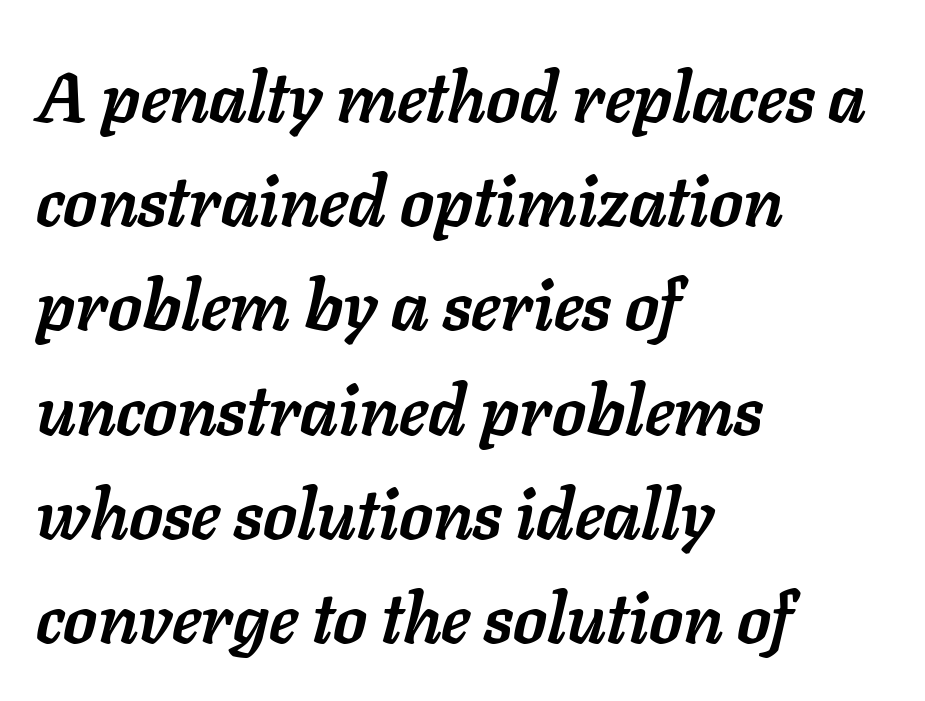
{"italic": "yes", "lean": "right", "slant_degrees": 11, "bold": "yes", "weight": "semibold", "width": "normal", "stroke_contrast": "low", "x_height": "medium", "monospaced": "no", "underline": "no", "align": "left", "line_spacing": "normal", "line_spacing_ratio": 1.51, "letter_spacing": "normal", "letter_spacing_em": 0.0, "glyph_px": 69}
